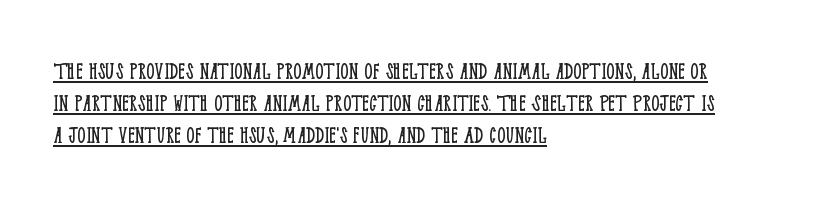
{"italic": "no", "bold": "no", "underline": "yes", "align": "left", "line_spacing_ratio": 1.23, "letter_spacing": "normal", "letter_spacing_em": 0.0, "glyph_px": 26}
